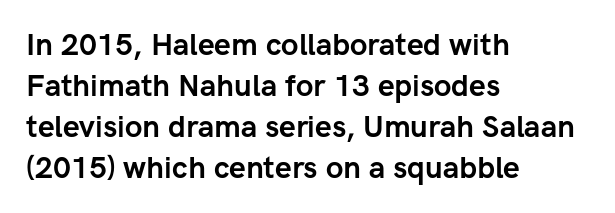
{"serif": "no", "italic": "no", "bold": "yes", "weight": "semibold", "width": "normal", "stroke_contrast": "low", "x_height": "medium", "monospaced": "no", "underline": "no", "align": "left", "line_spacing": "normal", "line_spacing_ratio": 1.37, "letter_spacing": "normal", "letter_spacing_em": 0.0, "glyph_px": 30}
